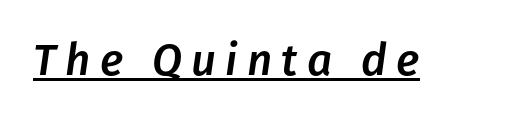
The letters advance in unequal steps, a hallmark of proportional type. Observe the wide spacing: letters keep a clear distance from each other. Looks like someone drew a line under every word here. You can tell it's italic because the verticals aren't actually vertical.
